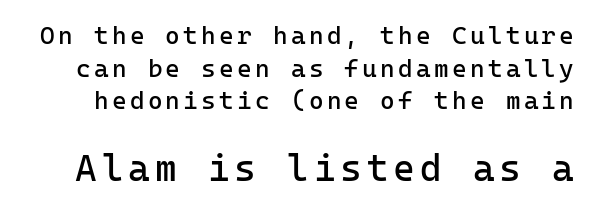
{"serif": "no", "italic": "no", "bold": "no", "weight": "regular", "width": "normal", "stroke_contrast": "low", "x_height": "medium", "monospaced": "yes", "underline": "no", "line_spacing": "normal", "line_spacing_ratio": 1.31, "larger_block": "second", "size_ratio": 1.48, "glyph_px": 37}
